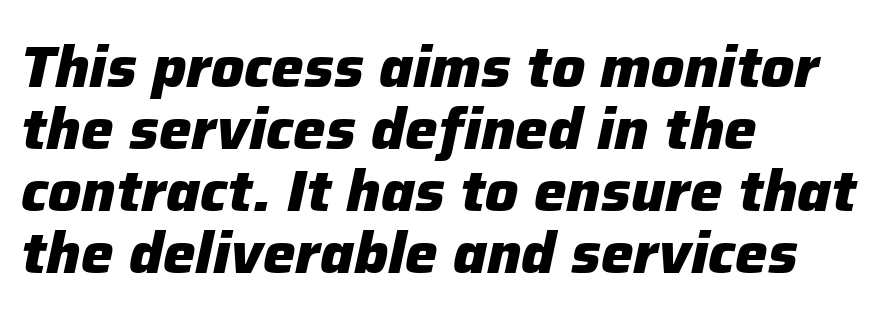
The image shows 58 px heavy type, italic (leaning right); set left-aligned, tight line spacing (1.07x), normal letter spacing, not underlined; low stroke contrast and a medium x-height.
